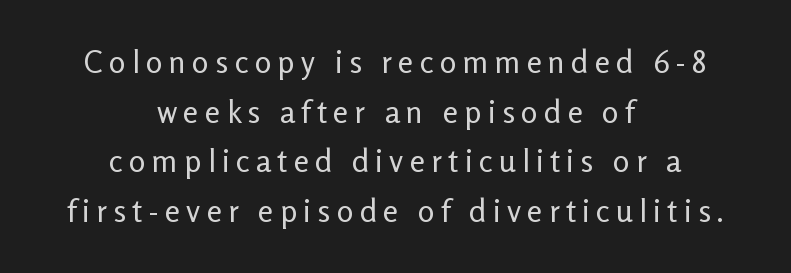
Q: Is the text bold? A: No.
Q: Is the text italic (slanted)? A: No, it is upright.
Q: Is the typeface a serif or a sans-serif typeface? A: Sans-serif.
Q: Is the text underlined? A: No.
Q: How is the paragraph aligned? A: Centered.
Q: Is the spacing between letters normal or unusually wide? A: Unusually wide.
Q: Is the spacing between lines tight, normal or loose? A: Normal.
Q: Width (condensed, normal, or wide)? A: Normal.
Q: Stroke contrast? A: Low.
Q: x-height? A: Medium.
Q: Monospaced? A: No.
